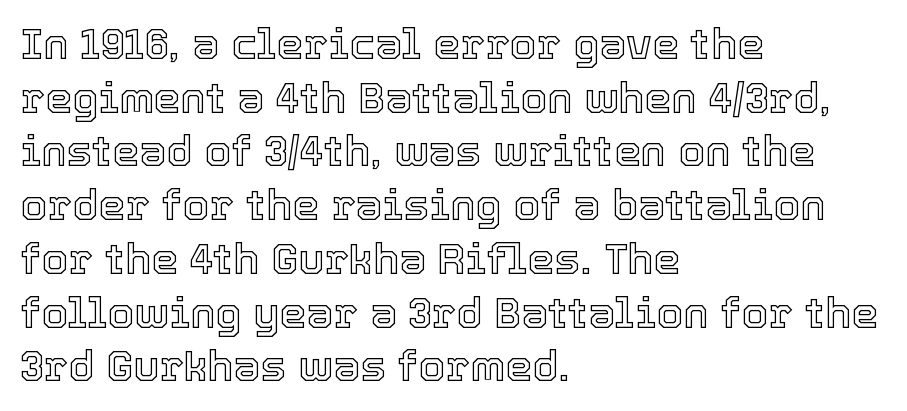
The rendering uses natural spacing where letterforms have individual widths. Rule under the text: the space is simply empty. Horizontal alignment here is leftward, the default for most running prose. Vertical strokes here are truly vertical. How are the letters spaced? Ordinarily, with no added tracking. This block has exactly the height ordinary leading produces.
